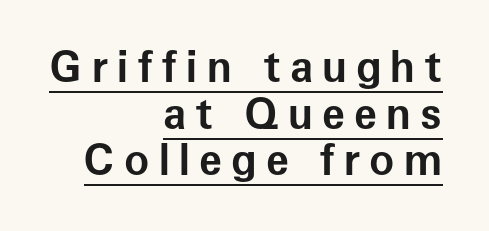
What stands out about the letter spacing? Its width — letters are far apart. The typesetting leans heavy: a genuine bold. Check where the strokes stop: nothing finishes them off — pure sans. Closely set lines give the paragraph a compact silhouette. You can see a thin bar hugging the bottom of the glyphs. Is this a fixed-width face? No — the glyphs have proportional, varying widths.
